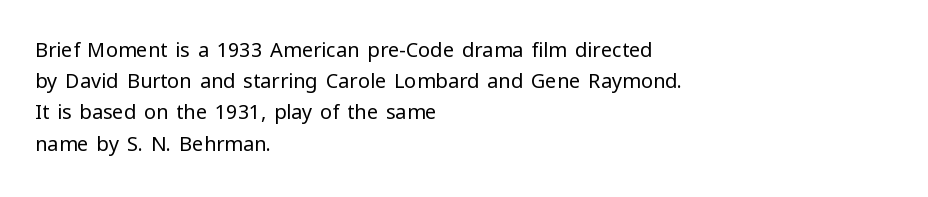
Q: Is the text bold? A: No.
Q: Is the text italic (slanted)? A: No, it is upright.
Q: Is the text underlined? A: No.
Q: How is the paragraph aligned? A: Left-aligned.
Q: Is the spacing between letters normal or unusually wide? A: Normal.
Q: Is the spacing between lines tight, normal or loose? A: Normal.
